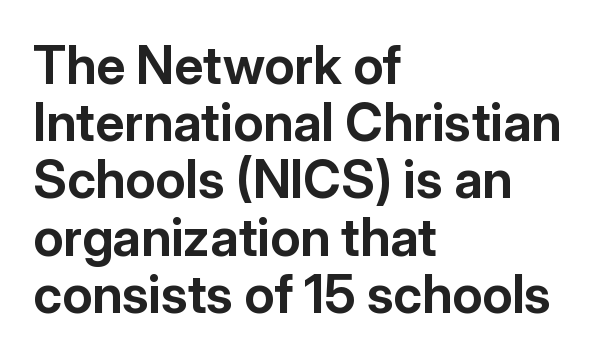
Q: Is the text bold? A: Yes.
Q: Is the text italic (slanted)? A: No, it is upright.
Q: Is the typeface a serif or a sans-serif typeface? A: Sans-serif.
Q: Is the text underlined? A: No.
Q: How is the paragraph aligned? A: Left-aligned.
Q: Is the spacing between letters normal or unusually wide? A: Normal.
Q: Is the spacing between lines tight, normal or loose? A: Tight.
Q: Width (condensed, normal, or wide)? A: Normal.
Q: Stroke contrast? A: Low.
Q: x-height? A: Medium.
Q: Monospaced? A: No.
